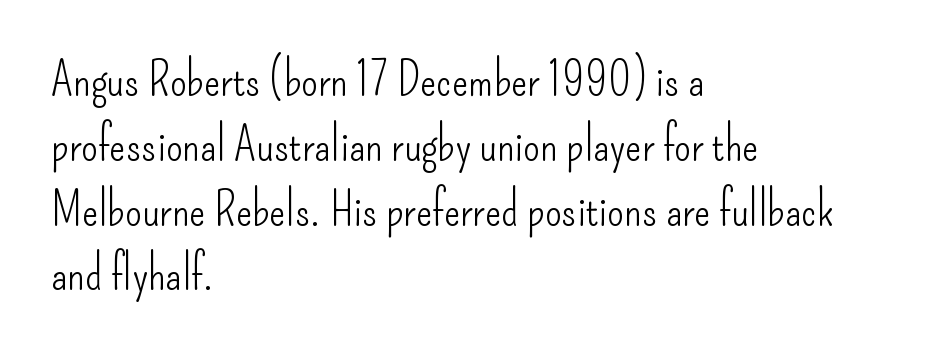
{"serif": "no", "italic": "no", "bold": "no", "weight": "light", "width": "condensed", "stroke_contrast": "low", "x_height": "small", "monospaced": "no", "underline": "no", "align": "left", "line_spacing": "normal", "line_spacing_ratio": 1.35, "letter_spacing": "normal", "letter_spacing_em": 0.0, "glyph_px": 48}
